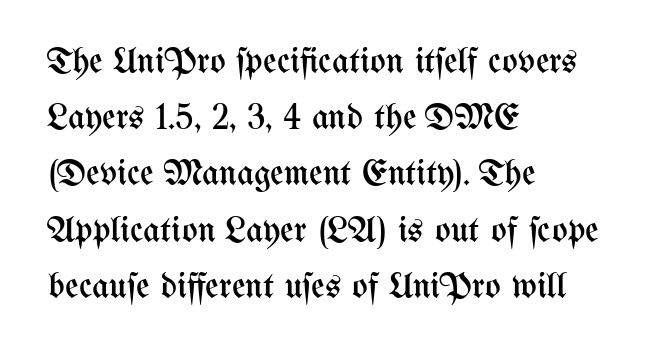
{"italic": "no", "bold": "no", "weight": "regular", "width": "condensed", "stroke_contrast": "medium", "x_height": "medium", "monospaced": "no", "underline": "no", "align": "left", "line_spacing": "normal", "line_spacing_ratio": 1.52, "letter_spacing": "normal", "letter_spacing_em": 0.0, "glyph_px": 37}
